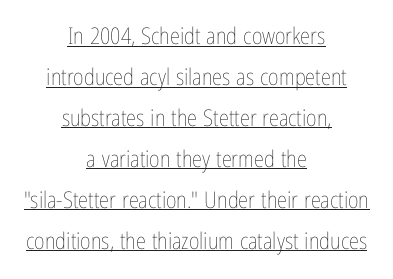
Is the block centered? Yes — each line is placed symmetrically about the middle. This is underlined copy, the kind a proofreader might mark for attention. The gaps between neighbouring characters are ordinary and unremarkable. Summary of weight: not heavy and not bold. The letters stand upright; this is a roman face.
